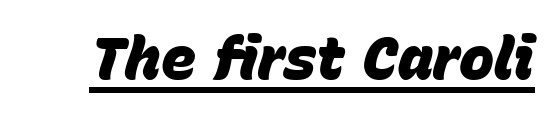
Q: Is the text bold? A: Yes.
Q: Is the text italic (slanted)? A: Yes, it leans right by about 15 degrees.
Q: Is the text underlined? A: Yes.
Q: Is the spacing between letters normal or unusually wide? A: Normal.
Q: Width (condensed, normal, or wide)? A: Normal.
Q: Stroke contrast? A: Low.
Q: x-height? A: Large.
Q: Monospaced? A: No.
